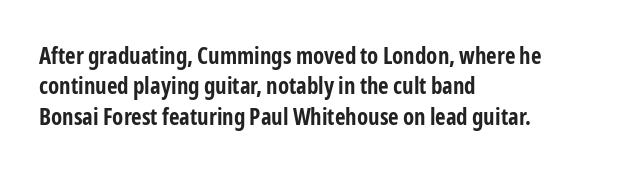
The image shows 23 px bold type, upright; set left-aligned, normal line spacing (1.32x), normal letter spacing, not underlined.
